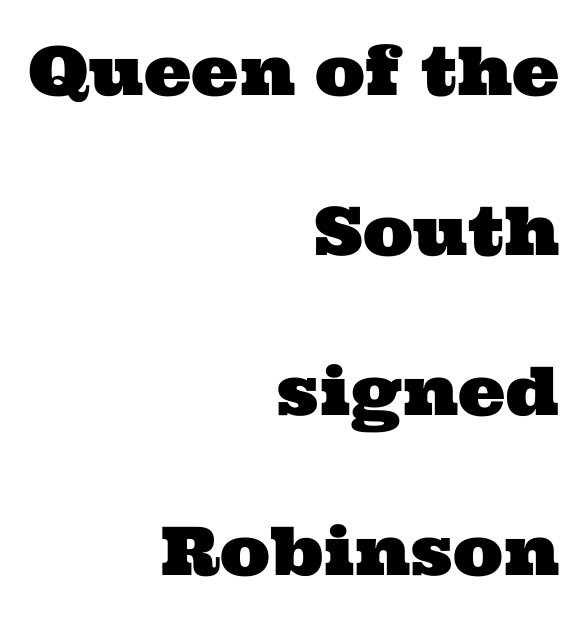
The passage shown has conventional tracking throughout. Serif or sans? Serif — the stroke terminals have little feet. Is this a fixed-width face? No — the glyphs have proportional, varying widths. Descenders hang freely into open space. How would I describe the line gaps? Wide and relaxed. Leftover space on each line is placed entirely before the opening word.
